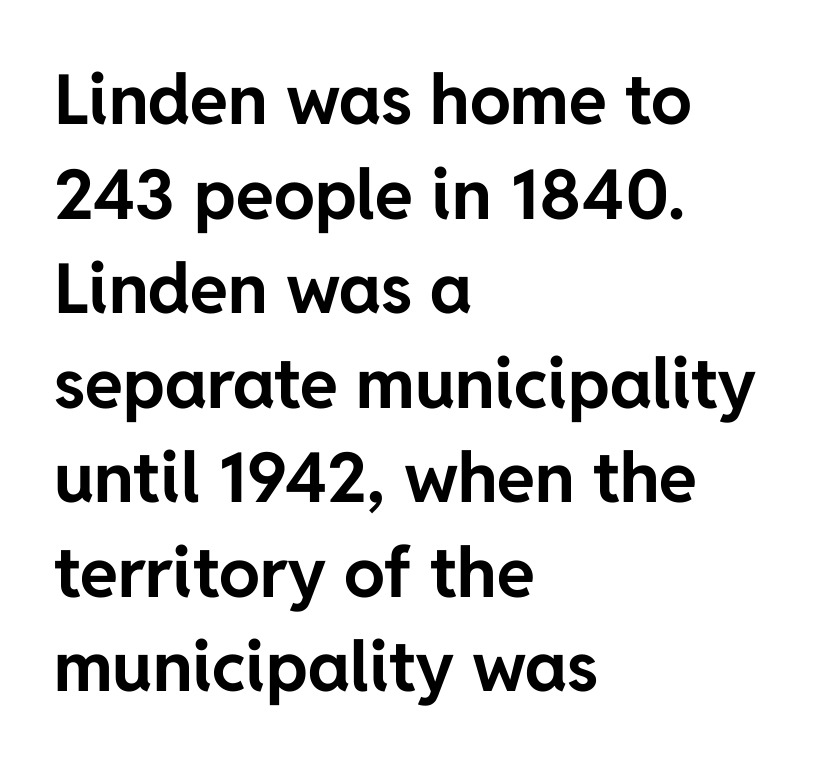
Q: Is the text bold? A: Yes.
Q: Is the text italic (slanted)? A: No, it is upright.
Q: Is the typeface a serif or a sans-serif typeface? A: Sans-serif.
Q: Is the text underlined? A: No.
Q: How is the paragraph aligned? A: Left-aligned.
Q: Is the spacing between letters normal or unusually wide? A: Normal.
Q: Is the spacing between lines tight, normal or loose? A: Normal.
Q: Width (condensed, normal, or wide)? A: Normal.
Q: Stroke contrast? A: Low.
Q: x-height? A: Medium.
Q: Monospaced? A: No.
